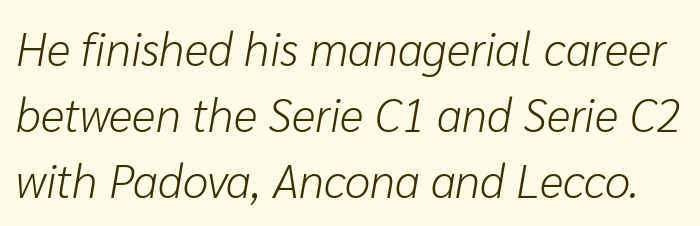
{"italic": "yes", "lean": "right", "slant_degrees": 10, "bold": "no", "weight": "light", "width": "normal", "stroke_contrast": "low", "x_height": "medium", "monospaced": "no", "underline": "no", "line_spacing": "normal", "line_spacing_ratio": 1.44, "letter_spacing": "normal", "letter_spacing_em": 0.0, "glyph_px": 46}
